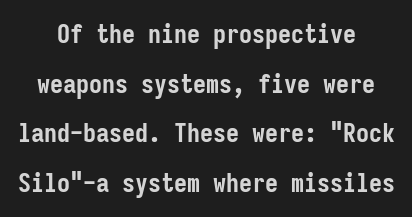
The image shows 26 px bold type, upright; set centered, loose line spacing (1.91x), normal letter spacing, not underlined.
